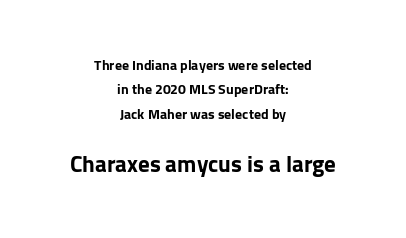
Emphasis by weight is at full strength: bold. The rendering enlarges the type as you move from the upper chunk to the lower. The text block is weighted toward neither margin, spreading evenly from the middle. Default kerning and tracking; the words read as compact shapes. Clear beneath every line of the passage. This sample uses an upright cut, with every glyph sitting square on the baseline.
